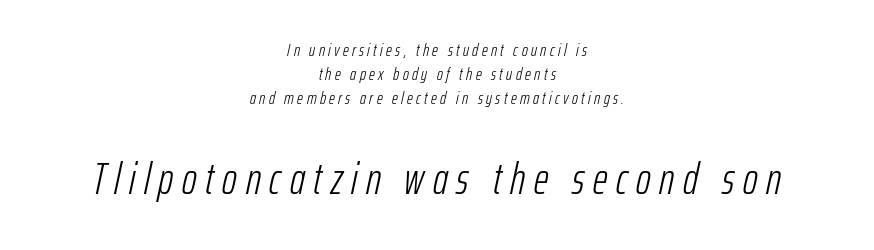
The image shows 45 px light, condensed type, italic (leaning right); set centered, normal line spacing (1.32x), not underlined; the second (bottom) block is 2.5x larger; low stroke contrast and a medium x-height.
